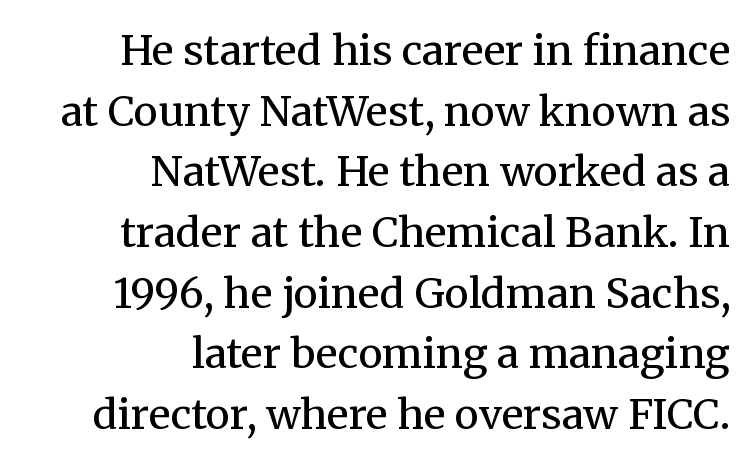
The image shows 41 px regular-weight serif type, upright; set right-aligned, normal line spacing (1.48x), normal letter spacing, not underlined; medium stroke contrast and a medium x-height.
